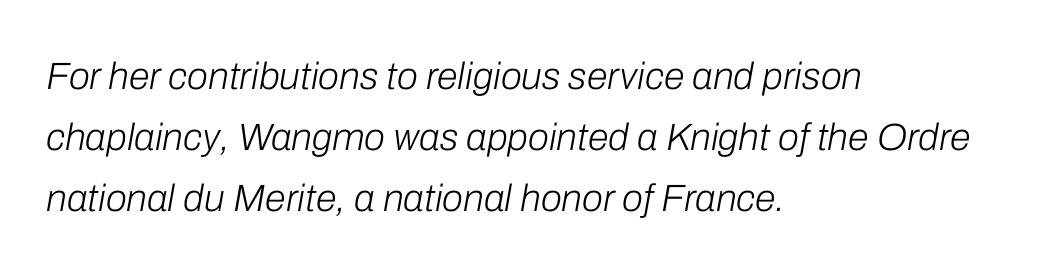
Here the designer chose a conventional face with non-uniform glyph widths. What's the leading like? Ordinary, nothing unusual. Underline: absent. The specimen reads as italic at a glance.
